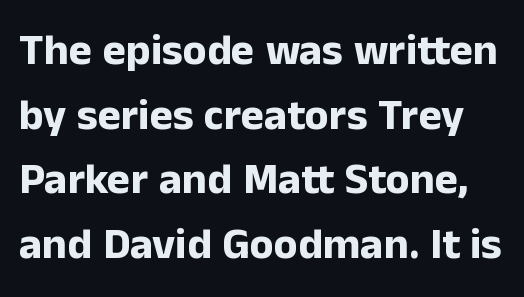
Q: Is the text bold? A: Yes.
Q: Is the text italic (slanted)? A: No, it is upright.
Q: Is the typeface a serif or a sans-serif typeface? A: Sans-serif.
Q: Is the text underlined? A: No.
Q: Is the spacing between letters normal or unusually wide? A: Normal.
Q: Is the spacing between lines tight, normal or loose? A: Normal.
Q: Width (condensed, normal, or wide)? A: Normal.
Q: Stroke contrast? A: Low.
Q: x-height? A: Medium.
Q: Monospaced? A: No.
